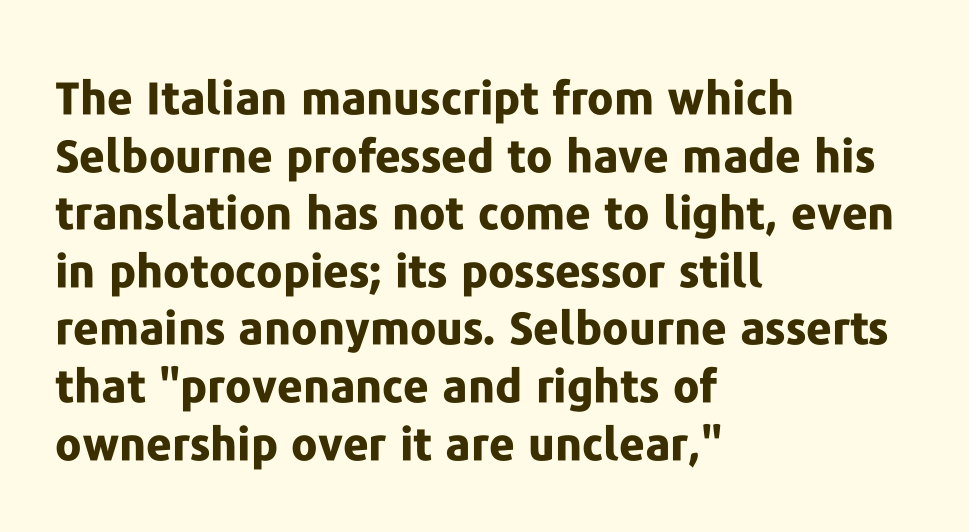
{"serif": "no", "italic": "no", "bold": "yes", "weight": "bold", "width": "normal", "stroke_contrast": "low", "x_height": "medium", "monospaced": "no", "underline": "no", "align": "left", "line_spacing": "normal", "line_spacing_ratio": 1.28, "letter_spacing": "normal", "letter_spacing_em": 0.0, "glyph_px": 45}
